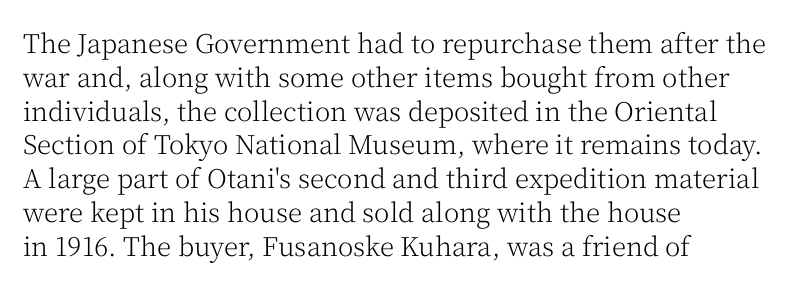
The image shows 26 px text type, upright; set left-aligned, normal line spacing (1.3x), normal letter spacing, not underlined.
